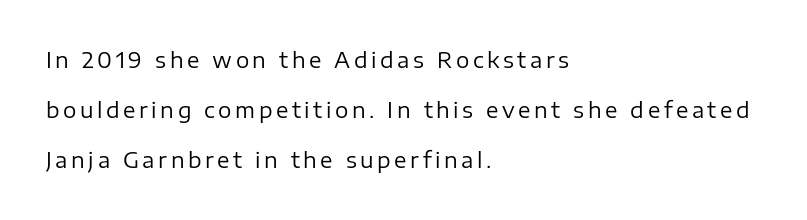
A typesetter would mark this as roman, not italic. The font is comparable to plain body text, perhaps lighter. A bare baseline throughout the passage. The setting favours the left margin, as ordinary paragraphs usually do. Leading: increased.
